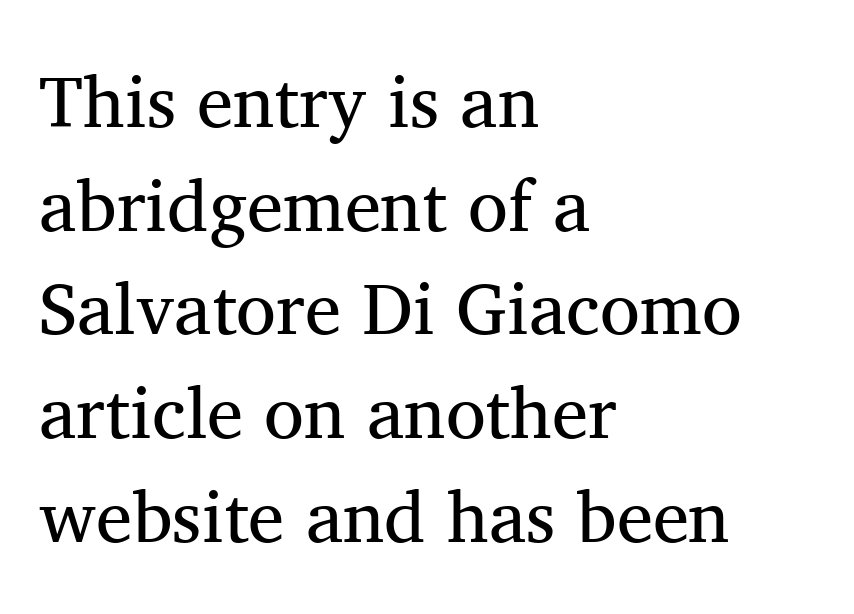
Q: Is the text bold? A: No.
Q: Is the text italic (slanted)? A: No, it is upright.
Q: Is the typeface a serif or a sans-serif typeface? A: Serif.
Q: Is the text underlined? A: No.
Q: How is the paragraph aligned? A: Left-aligned.
Q: Is the spacing between letters normal or unusually wide? A: Normal.
Q: Is the spacing between lines tight, normal or loose? A: Normal.
Q: Width (condensed, normal, or wide)? A: Normal.
Q: Stroke contrast? A: Medium.
Q: x-height? A: Medium.
Q: Monospaced? A: No.
